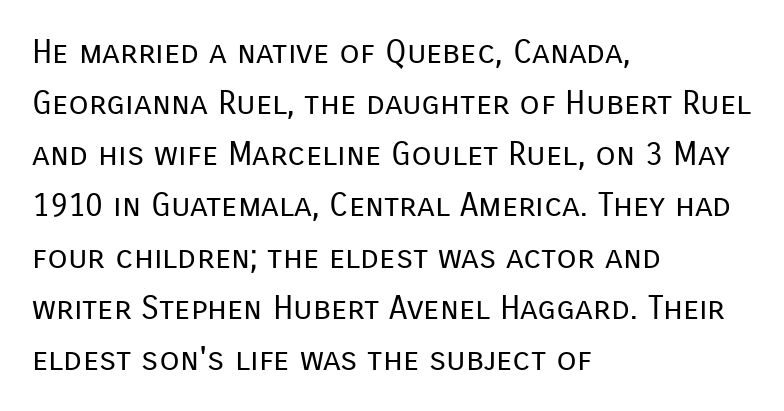
The image shows 33 px regular-weight sans-serif type, upright; set left-aligned, normal line spacing (1.55x), normal letter spacing, not underlined; low stroke contrast and a medium x-height.
